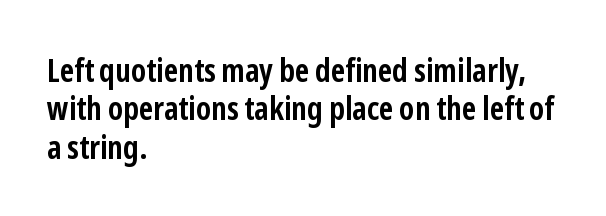
Q: Is the text bold? A: Yes.
Q: Is the text italic (slanted)? A: No, it is upright.
Q: Is the typeface a serif or a sans-serif typeface? A: Sans-serif.
Q: Is the text underlined? A: No.
Q: How is the paragraph aligned? A: Left-aligned.
Q: Is the spacing between letters normal or unusually wide? A: Normal.
Q: Width (condensed, normal, or wide)? A: Condensed.
Q: Stroke contrast? A: Low.
Q: x-height? A: Medium.
Q: Monospaced? A: No.
